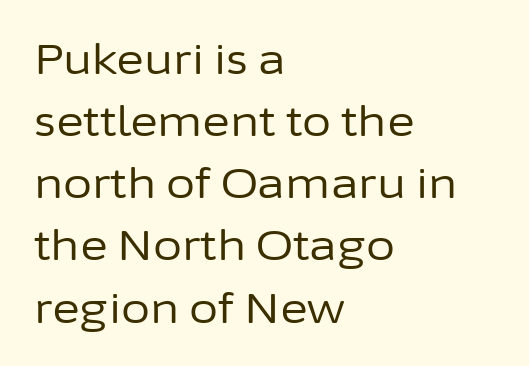
Weight class: somewhere from thin through regular. Observe the absence of serifs on each vertical stroke in this sample. The passage is arranged the way most books set body copy — flush left. The passage shown is not underscored anywhere. Honestly, the row spacing looks completely unremarkable. The letters stand straight up with perfectly vertical stems.
